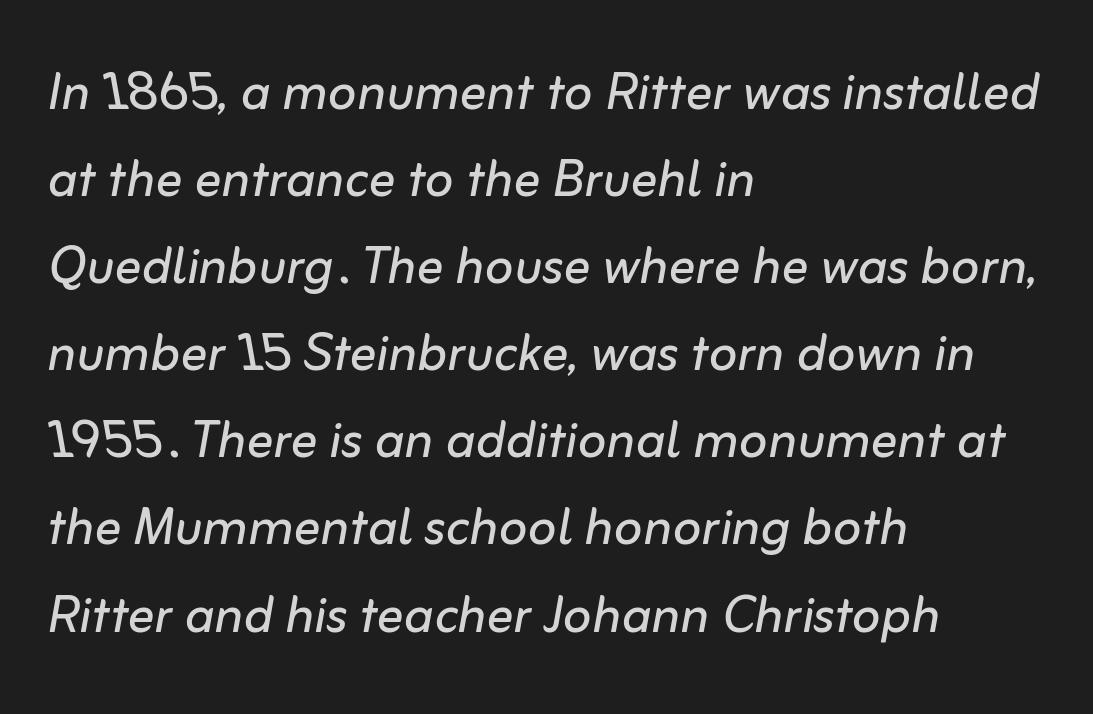
The space directly below the letters is spotless. Vertical stems look standard width or narrower in stroke. Honestly, the row spacing looks completely unremarkable. The whole block is typeset with a tilt. Which margin do the lines hug? The left one — the right edge is uneven.
